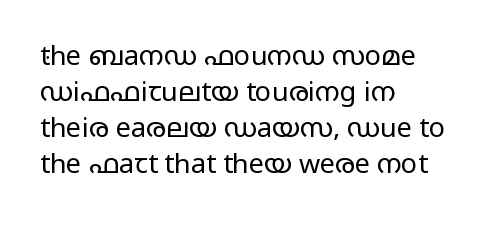
A clean baseline with only descenders dipping below it. The letters stand upright; this is a roman face. The letterforms sit shoulder to shoulder at normal distance. The compositor pushed each line to the left boundary.
